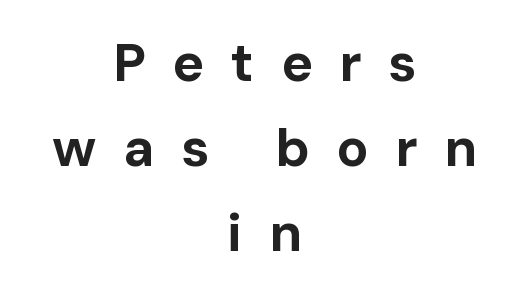
{"serif": "no", "italic": "no", "bold": "yes", "weight": "bold", "width": "normal", "stroke_contrast": "low", "x_height": "medium", "monospaced": "no", "underline": "no", "align": "center", "line_spacing": "normal", "line_spacing_ratio": 1.6, "letter_spacing": "wide", "letter_spacing_em": 0.5, "glyph_px": 53}
